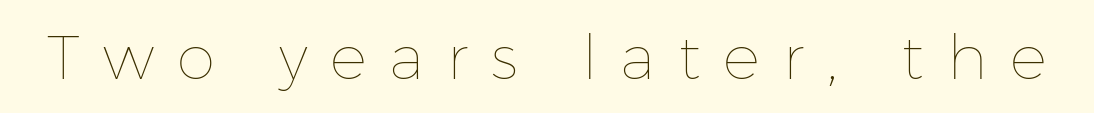
Q: Is the text bold? A: No.
Q: Is the text italic (slanted)? A: No, it is upright.
Q: Is the text underlined? A: No.
Q: Is the spacing between letters normal or unusually wide? A: Unusually wide.
Q: Width (condensed, normal, or wide)? A: Normal.
Q: Stroke contrast? A: Low.
Q: x-height? A: Medium.
Q: Monospaced? A: No.
